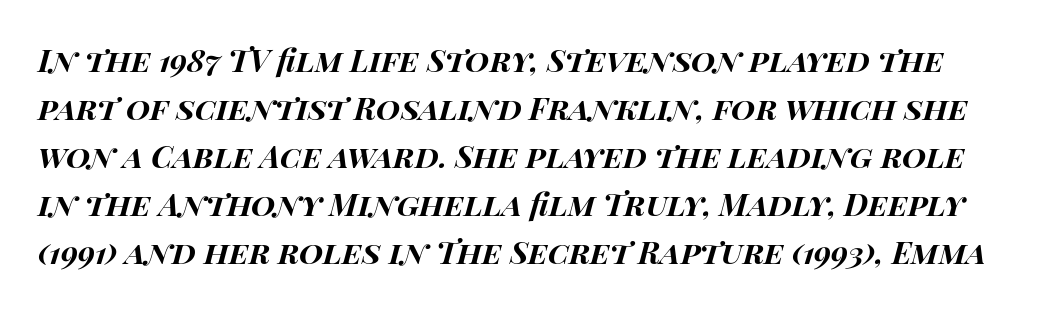
Q: Is the text bold? A: Yes.
Q: Is the text italic (slanted)? A: Yes, it leans right by about 14 degrees.
Q: Is the text underlined? A: No.
Q: Is the spacing between letters normal or unusually wide? A: Normal.
Q: Is the spacing between lines tight, normal or loose? A: Normal.
Q: Width (condensed, normal, or wide)? A: Wide.
Q: Stroke contrast? A: High.
Q: x-height? A: Large.
Q: Monospaced? A: No.
